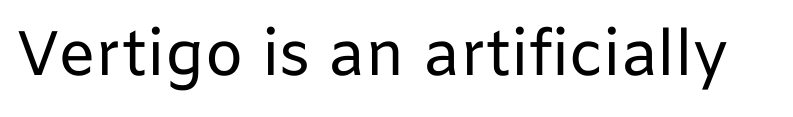
Q: Is the text bold? A: No.
Q: Is the text italic (slanted)? A: No, it is upright.
Q: Is the typeface a serif or a sans-serif typeface? A: Sans-serif.
Q: Is the text underlined? A: No.
Q: Is the spacing between letters normal or unusually wide? A: Normal.
Q: Width (condensed, normal, or wide)? A: Normal.
Q: Stroke contrast? A: Low.
Q: x-height? A: Medium.
Q: Monospaced? A: No.
